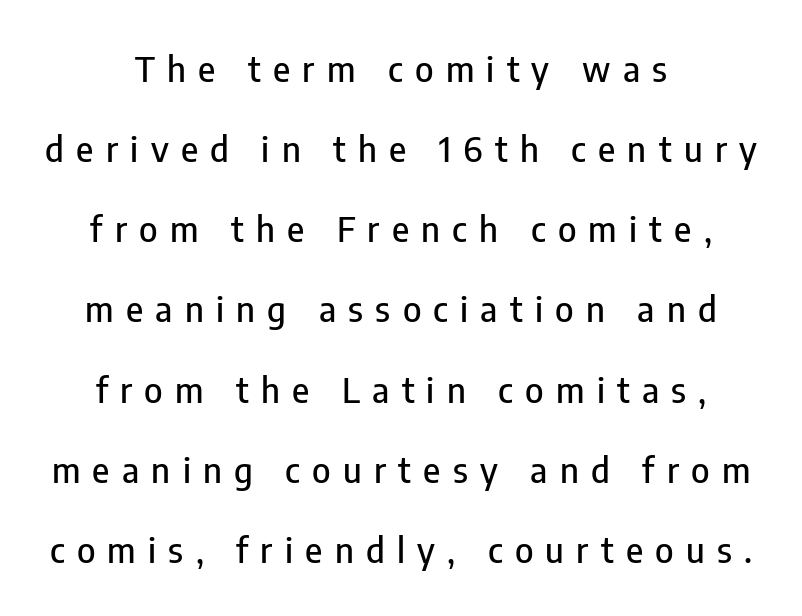
The paragraph shown floats in the horizontal middle. Italic: no, the glyphs are upright roman. These lines are rendered in a variable-pitch font. These lines are composed in type without serifs.
